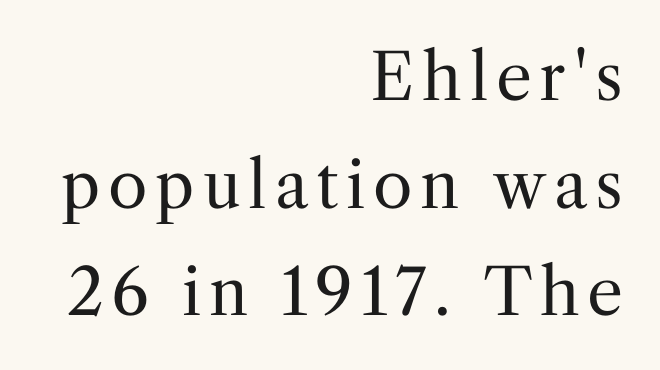
The image shows 64 px regular-weight serif type, upright; set right-aligned, normal line spacing (1.68x), not underlined; medium stroke contrast and a medium x-height.
